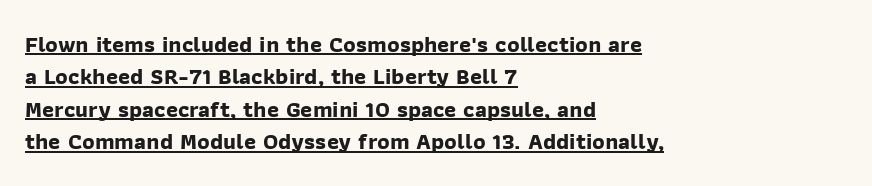
{"bold": "yes", "underline": "yes", "align": "left", "line_spacing": "normal", "line_spacing_ratio": 1.41, "letter_spacing": "normal", "letter_spacing_em": 0.0, "glyph_px": 23}
